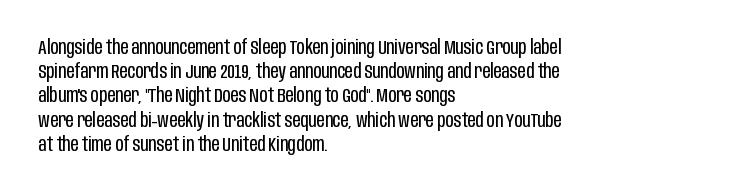
Tall strokes in this sample are plumb rather than angled. Decoration check: the copy has no underline. Words appear dense and cohesive because spacing is normal. The typesetter chose a ragged-right arrangement here.
